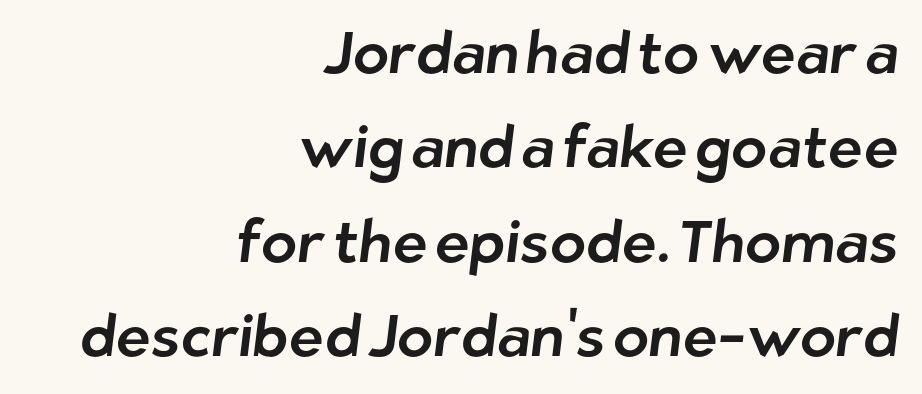
Q: Is the typeface a serif or a sans-serif typeface? A: Sans-serif.
Q: Is the text underlined? A: No.
Q: How is the paragraph aligned? A: Right-aligned.
Q: Is the spacing between letters normal or unusually wide? A: Normal.
Q: Is the spacing between lines tight, normal or loose? A: Normal.
Q: Width (condensed, normal, or wide)? A: Normal.
Q: Stroke contrast? A: Low.
Q: x-height? A: Medium.
Q: Monospaced? A: No.
